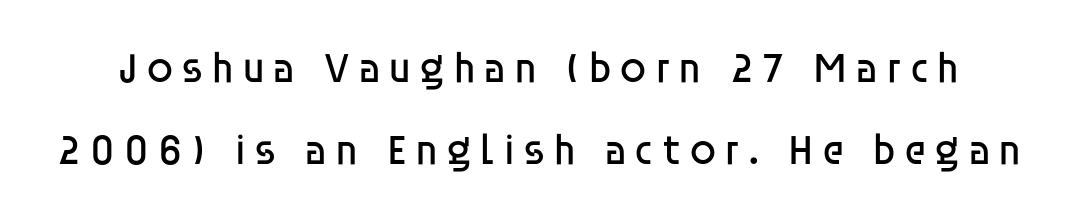
{"serif": "no", "italic": "no", "bold": "no", "weight": "regular", "width": "normal", "stroke_contrast": "low", "x_height": "large", "monospaced": "no", "underline": "no", "line_spacing": "loose", "line_spacing_ratio": 1.91, "glyph_px": 43}
